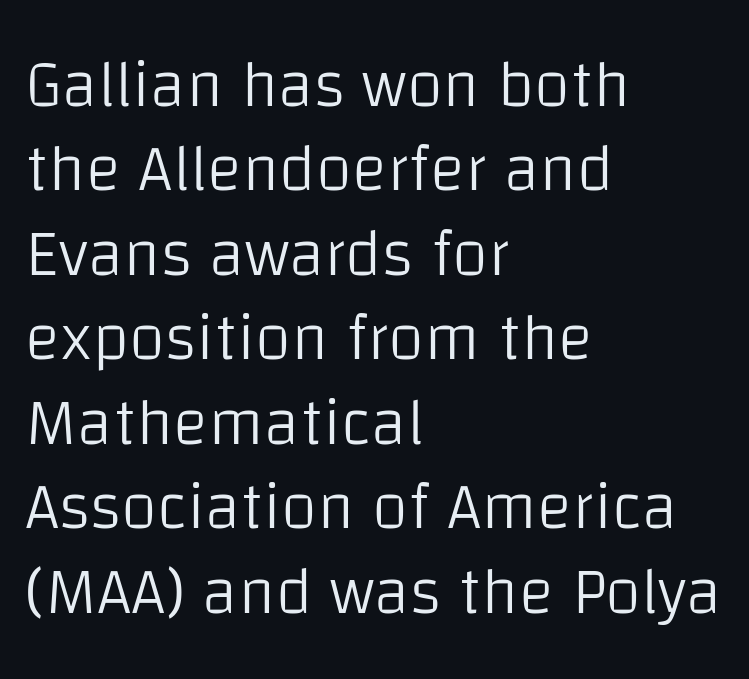
{"serif": "no", "italic": "no", "bold": "no", "weight": "light", "width": "normal", "stroke_contrast": "low", "x_height": "large", "monospaced": "no", "underline": "no", "align": "left", "line_spacing": "normal", "line_spacing_ratio": 1.28, "letter_spacing": "normal", "letter_spacing_em": 0.0, "glyph_px": 66}
